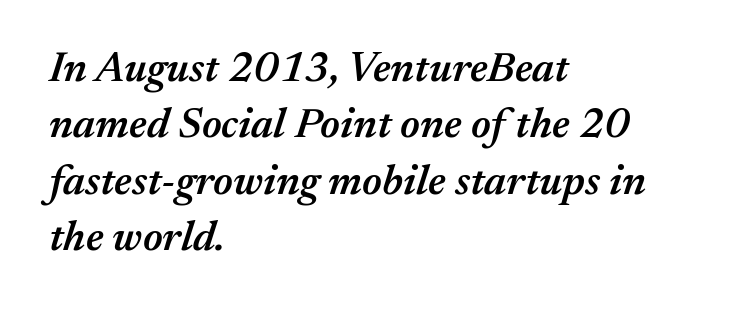
{"italic": "yes", "lean": "right", "slant_degrees": 17, "bold": "semi", "weight": "semibold", "width": "normal", "stroke_contrast": "medium", "x_height": "medium", "monospaced": "no", "underline": "no", "align": "left", "line_spacing": "normal", "line_spacing_ratio": 1.31, "letter_spacing": "normal", "letter_spacing_em": 0.0, "glyph_px": 43}
